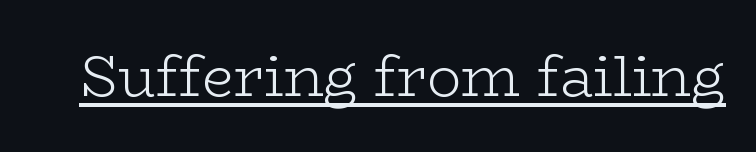
The image shows 57 px light, wide serif type, upright; set normal letter spacing, underlined; low stroke contrast and a medium x-height.
